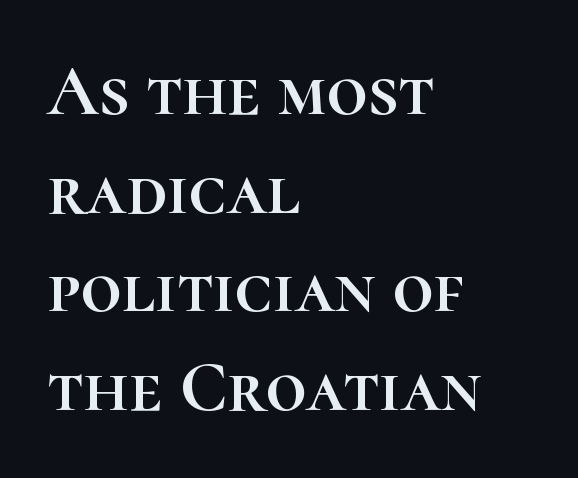
Q: Is the text italic (slanted)? A: No, it is upright.
Q: Is the text underlined? A: No.
Q: How is the paragraph aligned? A: Left-aligned.
Q: Is the spacing between letters normal or unusually wide? A: Normal.
Q: Is the spacing between lines tight, normal or loose? A: Normal.
Q: Width (condensed, normal, or wide)? A: Normal.
Q: Stroke contrast? A: High.
Q: x-height? A: Medium.
Q: Monospaced? A: No.
